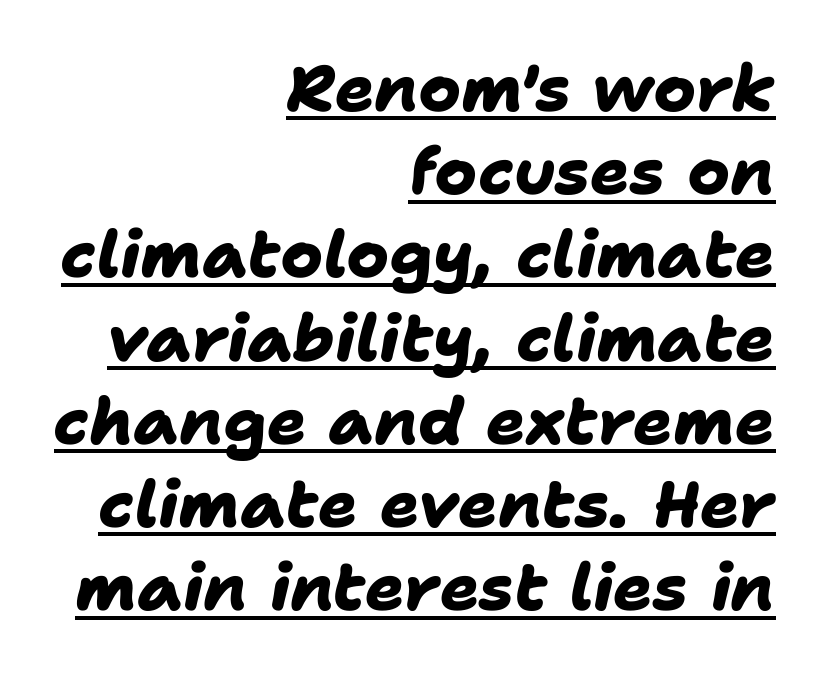
Caption: standard tracking, unaltered. Every word sits above its own underline. Each line ends at the same right margin while the left side varies. A dark, heavy texture on the line: the type is bold. Nothing sits at the stroke ends, so this counts as sans-serif.
